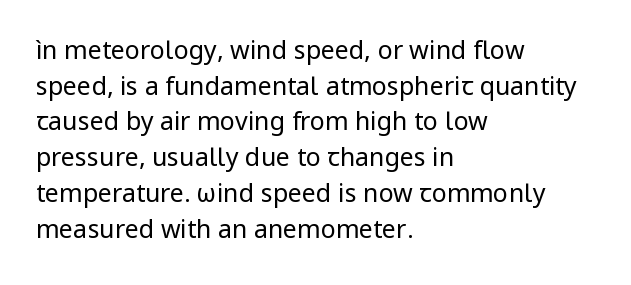
Q: Is the text bold? A: No.
Q: Is the text italic (slanted)? A: No, it is upright.
Q: Is the text underlined? A: No.
Q: How is the paragraph aligned? A: Left-aligned.
Q: Is the spacing between letters normal or unusually wide? A: Normal.
Q: Is the spacing between lines tight, normal or loose? A: Normal.
